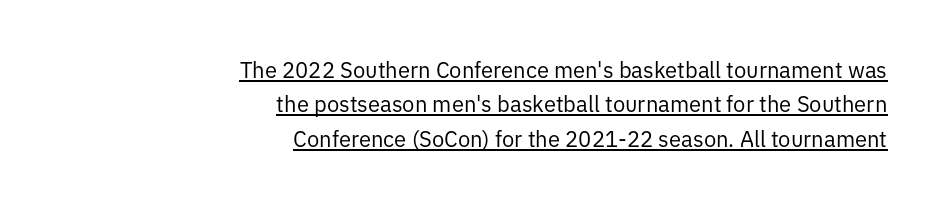
{"italic": "no", "bold": "no", "underline": "yes", "align": "right", "line_spacing": "normal", "line_spacing_ratio": 1.56, "letter_spacing": "normal", "letter_spacing_em": 0.0, "glyph_px": 22}
